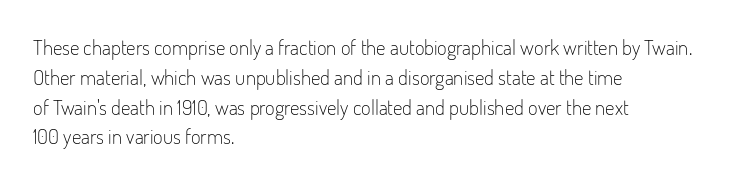
Q: Is the text bold? A: No.
Q: Is the text italic (slanted)? A: No, it is upright.
Q: Is the text underlined? A: No.
Q: How is the paragraph aligned? A: Left-aligned.
Q: Is the spacing between letters normal or unusually wide? A: Normal.
Q: Is the spacing between lines tight, normal or loose? A: Normal.
